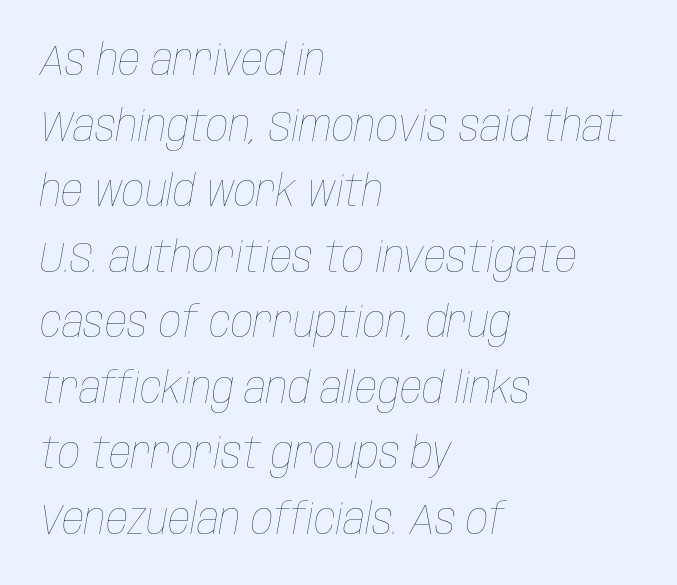
{"italic": "yes", "lean": "right", "slant_degrees": 10, "bold": "no", "weight": "thin", "width": "condensed", "stroke_contrast": "low", "x_height": "large", "monospaced": "no", "underline": "no", "align": "left", "line_spacing": "normal", "line_spacing_ratio": 1.49, "letter_spacing": "normal", "letter_spacing_em": 0.0, "glyph_px": 44}
